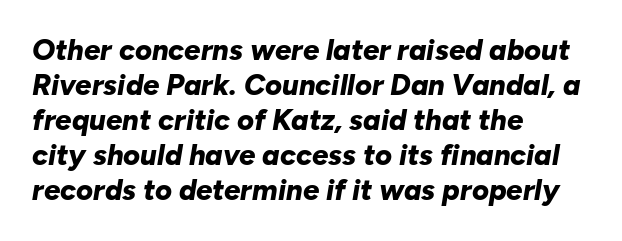
The space beneath each line is pristine and unruled. Glyph-to-glyph distance matches everyday printed text. Is the type bold? Yes — the strokes are clearly thick and heavy. The rendering uses natural spacing where letterforms have individual widths.
